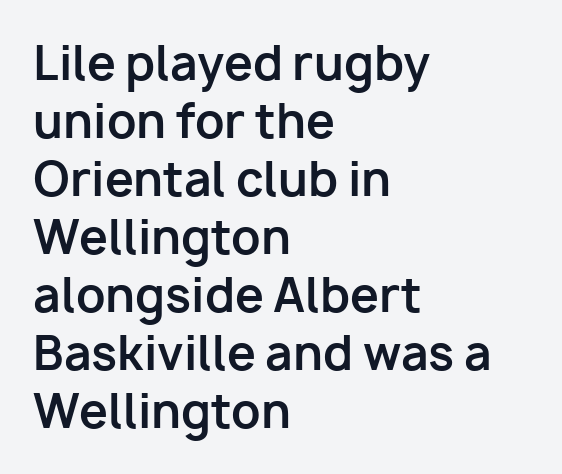
These lines carry a lot of weight — the face is fully bold. Between one letter and the next there's only the usual sliver of space. You could not count columns in this text — the font is proportionally spaced. Which margin do the lines hug? The left one — the right edge is uneven. These lines were composed using upright roman letters.
